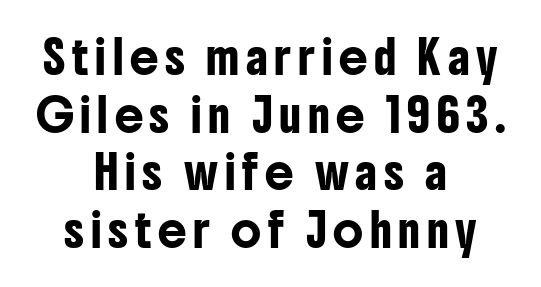
The image shows 32 px condensed sans-serif type, upright; set centered, line spacing 1.8x, unusually wide letter spacing (+0.21 em), not underlined; low stroke contrast and a medium x-height.
